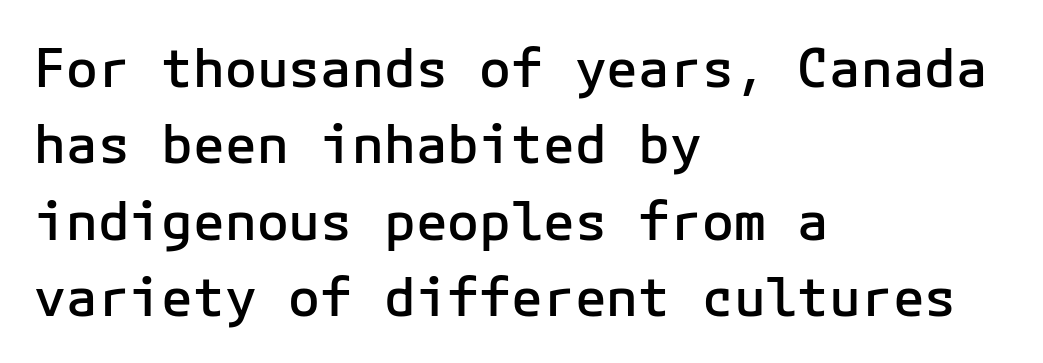
The image shows 53 px semibold sans-serif type, upright; set left-aligned, normal line spacing (1.44x), normal letter spacing, not underlined; low stroke contrast and a medium x-height.
